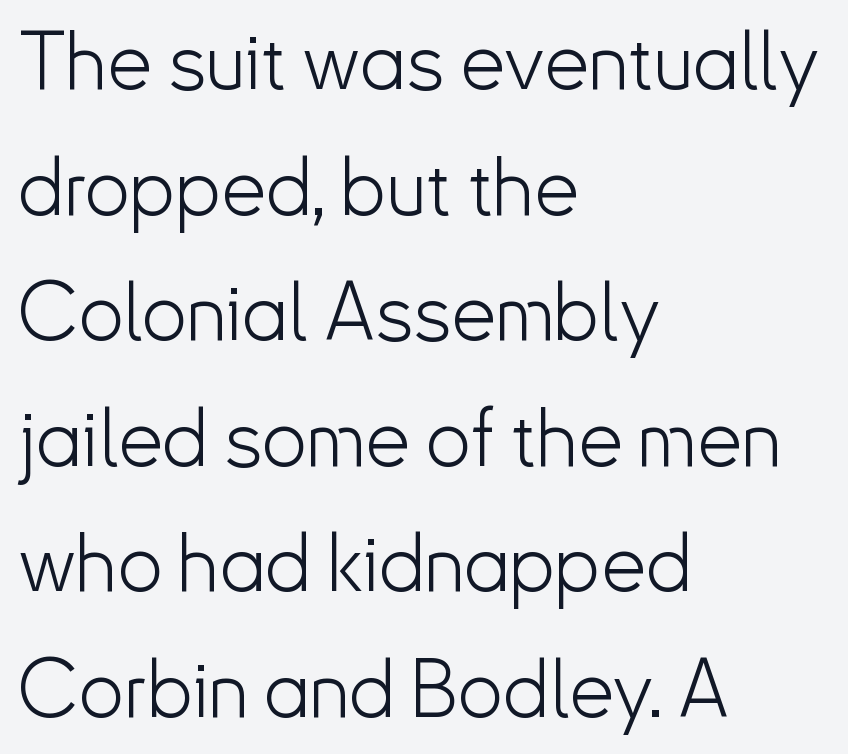
{"serif": "no", "italic": "no", "bold": "no", "weight": "light", "width": "normal", "stroke_contrast": "low", "x_height": "small", "monospaced": "no", "underline": "no", "align": "left", "line_spacing": "normal", "line_spacing_ratio": 1.57, "letter_spacing": "normal", "letter_spacing_em": 0.0, "glyph_px": 80}
